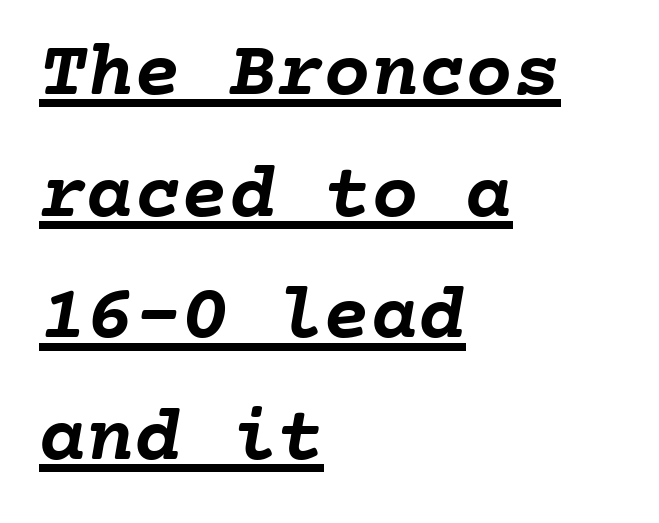
Q: Is the text bold? A: Yes.
Q: Is the text underlined? A: Yes.
Q: How is the paragraph aligned? A: Left-aligned.
Q: Is the spacing between letters normal or unusually wide? A: Normal.
Q: Is the spacing between lines tight, normal or loose? A: Normal.
Q: Width (condensed, normal, or wide)? A: Normal.
Q: Stroke contrast? A: Low.
Q: x-height? A: Medium.
Q: Monospaced? A: Yes.
